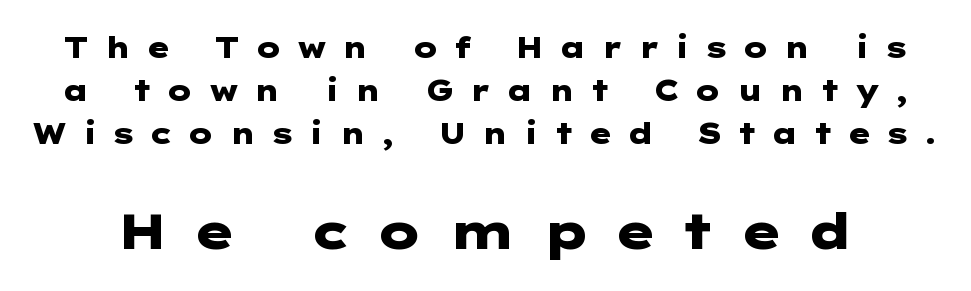
{"serif": "no", "italic": "no", "bold": "yes", "weight": "heavy", "width": "wide", "stroke_contrast": "low", "x_height": "medium", "underline": "no", "line_spacing": "normal", "line_spacing_ratio": 1.49, "letter_spacing": "wide", "letter_spacing_em": 0.48, "larger_block": "second", "size_ratio": 1.72, "glyph_px": 50}
